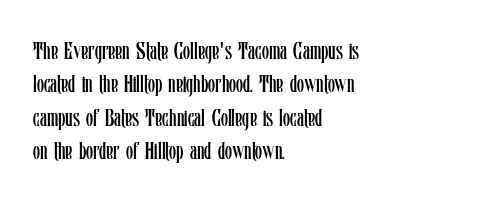
The image shows 23 px text type, upright; set left-aligned, normal line spacing (1.45x), normal letter spacing, not underlined.
